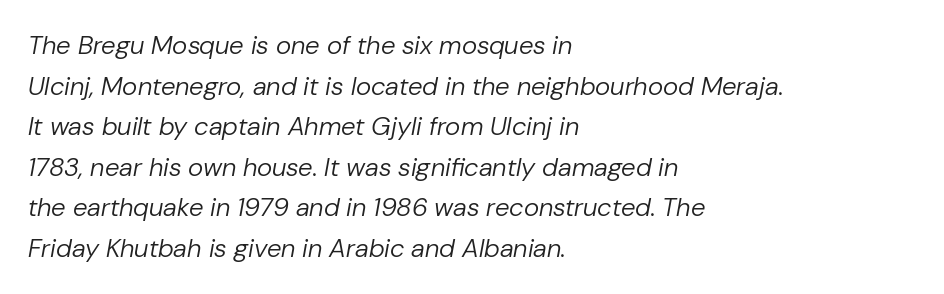
The image shows 26 px text type, italic (leaning right); set left-aligned, normal line spacing (1.56x), normal letter spacing, not underlined.
